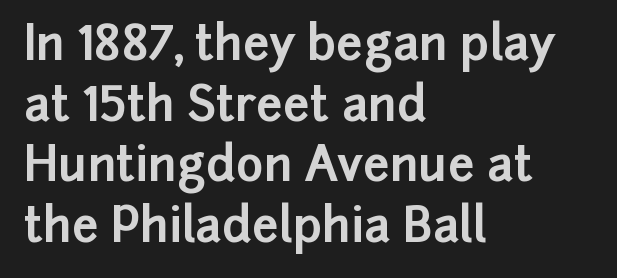
{"serif": "no", "italic": "no", "bold": "yes", "weight": "bold", "width": "normal", "stroke_contrast": "low", "x_height": "medium", "monospaced": "no", "underline": "no", "align": "left", "line_spacing": "normal", "line_spacing_ratio": 1.29, "letter_spacing": "normal", "letter_spacing_em": 0.0, "glyph_px": 47}
